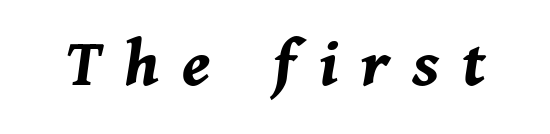
{"italic": "yes", "lean": "right", "slant_degrees": 11, "bold": "yes", "weight": "bold", "width": "normal", "stroke_contrast": "medium", "x_height": "medium", "monospaced": "no", "underline": "no", "letter_spacing": "wide", "letter_spacing_em": 0.33, "glyph_px": 70}
